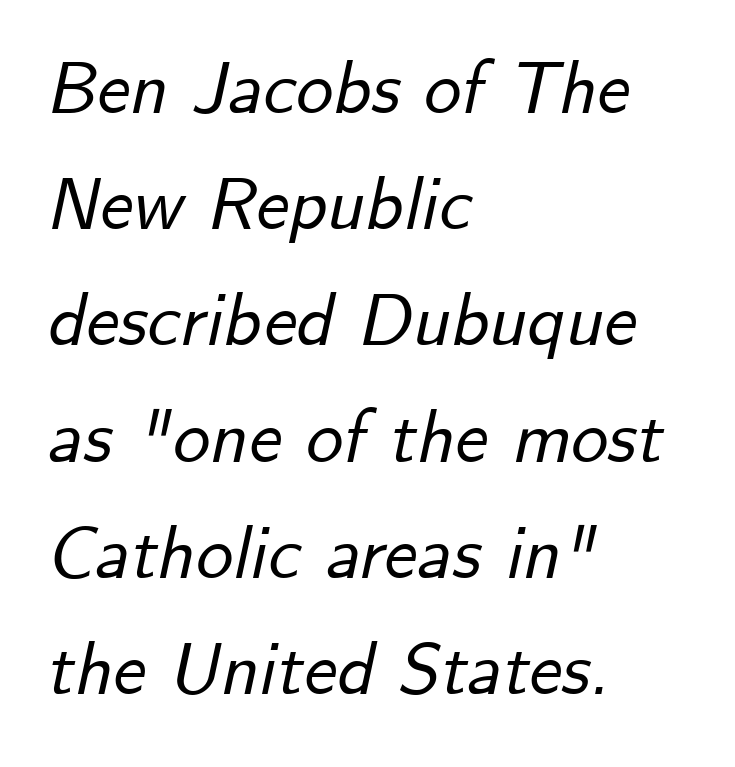
The image shows 74 px text type, italic (leaning right); set left-aligned, normal line spacing (1.57x), normal letter spacing, not underlined; low stroke contrast and a small x-height.
